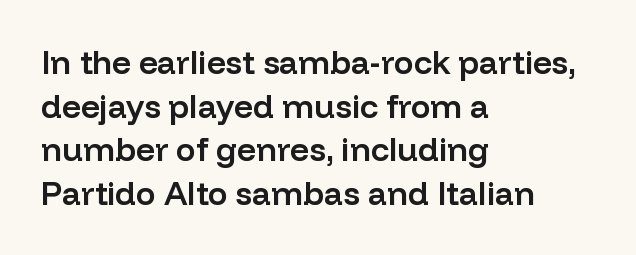
The image shows 33 px semibold sans-serif type, upright; set left-aligned, normal line spacing (1.32x), normal letter spacing, not underlined; low stroke contrast and a medium x-height.
